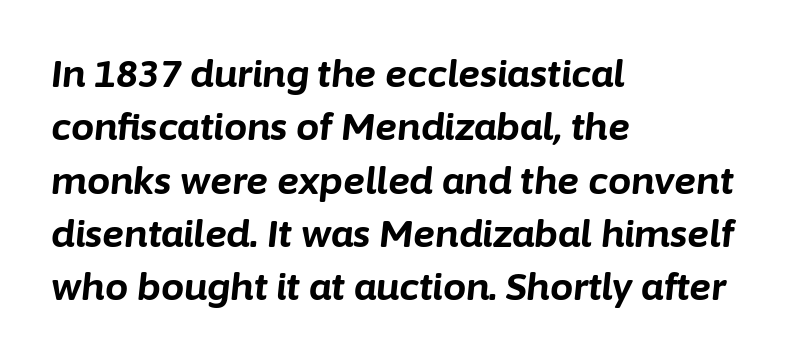
Tall strokes in this sample are angled rather than plumb. Does extra space separate the letters? No, they use regular spacing. Here the designer chose a conventional face with non-uniform glyph widths. Typesetter's note: full bold, strokes at maximum text heaviness. Vertically, the passage feels balanced, rows spaced as you'd expect.
